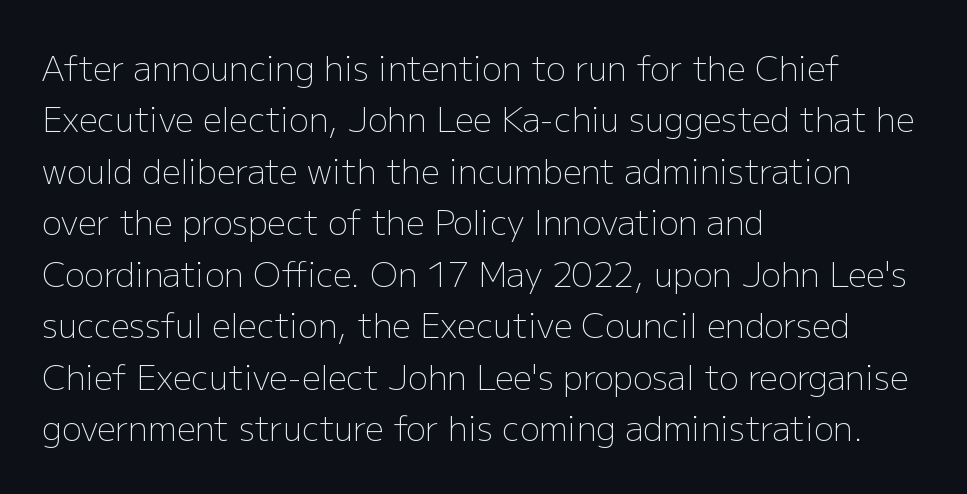
{"serif": "no", "italic": "no", "bold": "no", "weight": "light", "width": "normal", "stroke_contrast": "low", "x_height": "medium", "monospaced": "no", "underline": "no", "align": "left", "line_spacing": "normal", "line_spacing_ratio": 1.56, "letter_spacing": "normal", "letter_spacing_em": 0.0, "glyph_px": 33}
